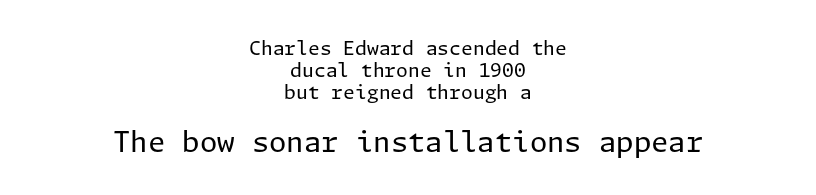
{"serif": "no", "italic": "no", "bold": "no", "weight": "regular", "width": "normal", "stroke_contrast": "low", "x_height": "medium", "underline": "no", "align": "center", "line_spacing": "tight", "line_spacing_ratio": 1.15, "letter_spacing": "normal", "letter_spacing_em": 0.0, "larger_block": "second", "size_ratio": 1.47, "glyph_px": 28}
